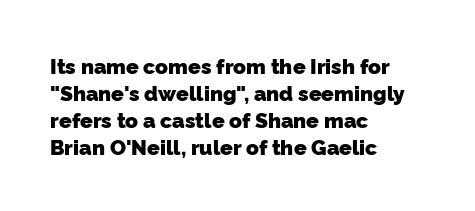
The image shows 21 px bold type; set left-aligned, normal line spacing (1.28x), normal letter spacing, not underlined.
